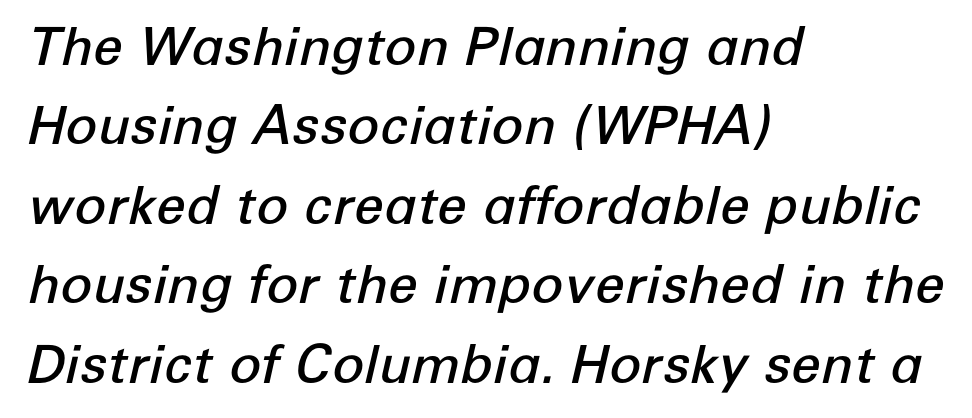
{"italic": "yes", "lean": "right", "slant_degrees": 12, "bold": "semi", "weight": "semibold", "width": "normal", "stroke_contrast": "low", "x_height": "medium", "monospaced": "no", "underline": "no", "align": "left", "line_spacing": "normal", "line_spacing_ratio": 1.5, "letter_spacing": "normal", "letter_spacing_em": 0.0, "glyph_px": 53}
